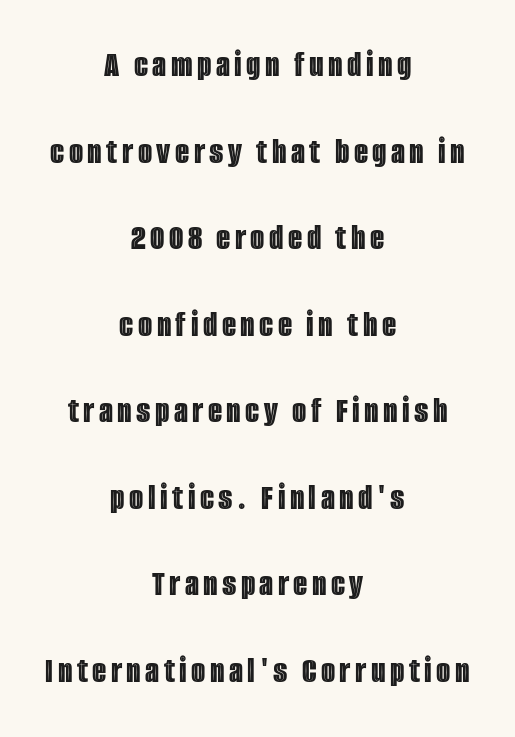
Q: Is the text italic (slanted)? A: No, it is upright.
Q: Is the text underlined? A: No.
Q: How is the paragraph aligned? A: Centered.
Q: Is the spacing between lines tight, normal or loose? A: Loose.
Q: Width (condensed, normal, or wide)? A: Condensed.
Q: x-height? A: Large.
Q: Monospaced? A: No.
